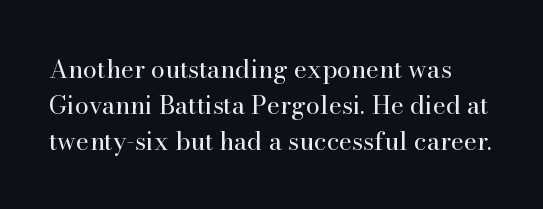
Q: Is the text bold? A: No.
Q: Is the text italic (slanted)? A: No, it is upright.
Q: Is the text underlined? A: No.
Q: Is the spacing between letters normal or unusually wide? A: Normal.
Q: Is the spacing between lines tight, normal or loose? A: Normal.
